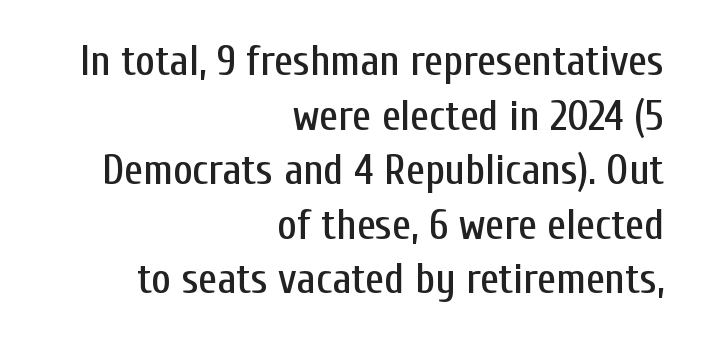
{"serif": "no", "italic": "no", "width": "condensed", "stroke_contrast": "low", "x_height": "medium", "monospaced": "no", "underline": "no", "align": "right", "line_spacing": "normal", "line_spacing_ratio": 1.3, "letter_spacing": "normal", "letter_spacing_em": 0.0, "glyph_px": 42}
